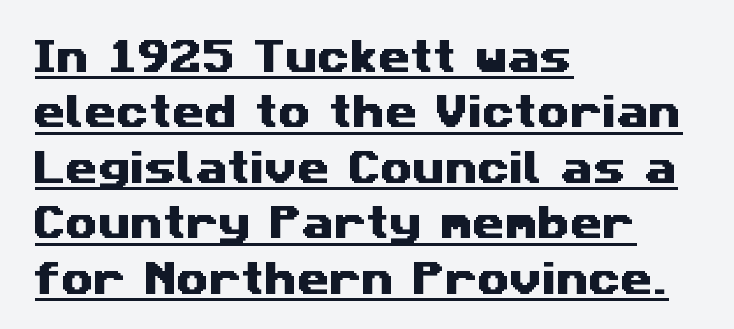
Visually the block forms a straight wall on the left and a jagged coastline on the right. The passage shown is typed in a proportional face where columns would drift. One glance says typical: line gaps are just what's usual. Look at the tracking — it's just the regular setting, nothing added. Observe the absence of serifs on each vertical stroke in this sample. A rule runs beneath these lines of type.
